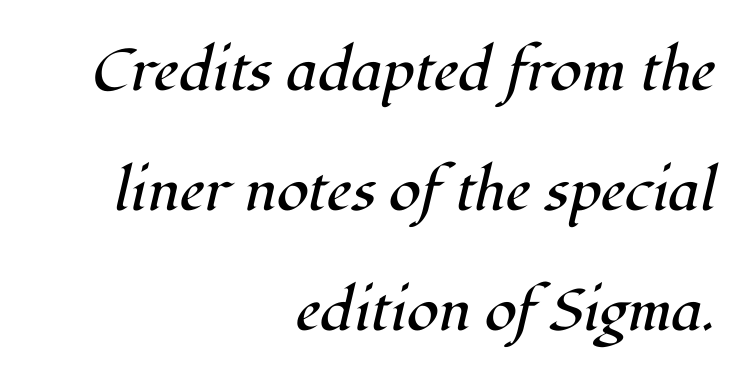
The image shows 58 px regular-weight serif type, italic (leaning right); set right-aligned, loose line spacing (2.07x), normal letter spacing, not underlined; high stroke contrast and a medium x-height.
